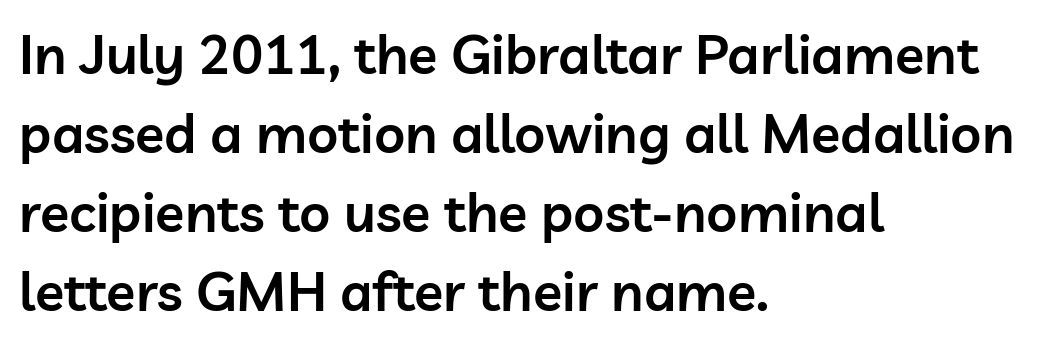
The passage shown is typeset with a sans-serif family. In terms of letterspacing, this is plain default setting. Letters rest on an invisible, unmarked baseline. The rag falls on the right side of this text block.
